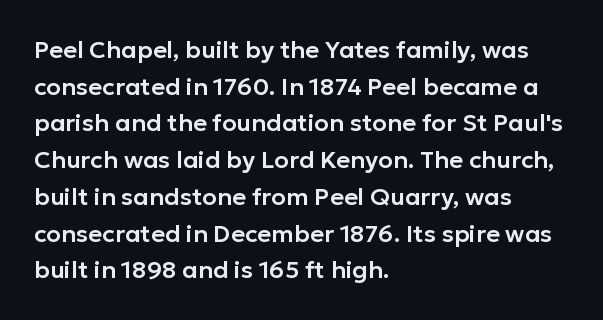
{"italic": "no", "underline": "no", "align": "left", "line_spacing": "normal", "line_spacing_ratio": 1.53, "letter_spacing": "normal", "letter_spacing_em": 0.0, "glyph_px": 24}
